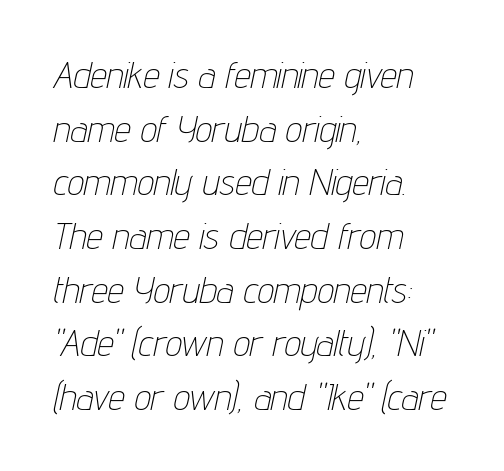
The lines in this sample share a left origin and differ only in where they stop. These lines are rendered in a variable-pitch font. The words here are not underlined. The rows are spaced the way most documents space them.
